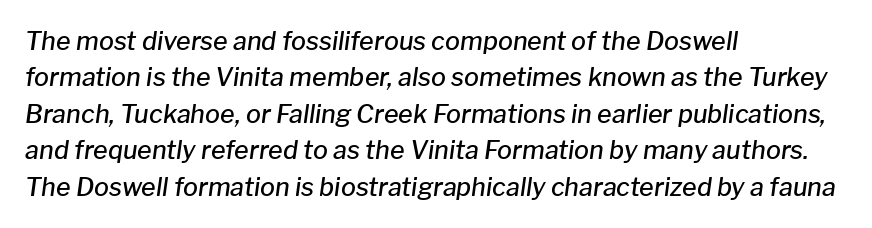
The image shows 25 px text type, italic (leaning right); set left-aligned, normal line spacing (1.46x), normal letter spacing, not underlined.
